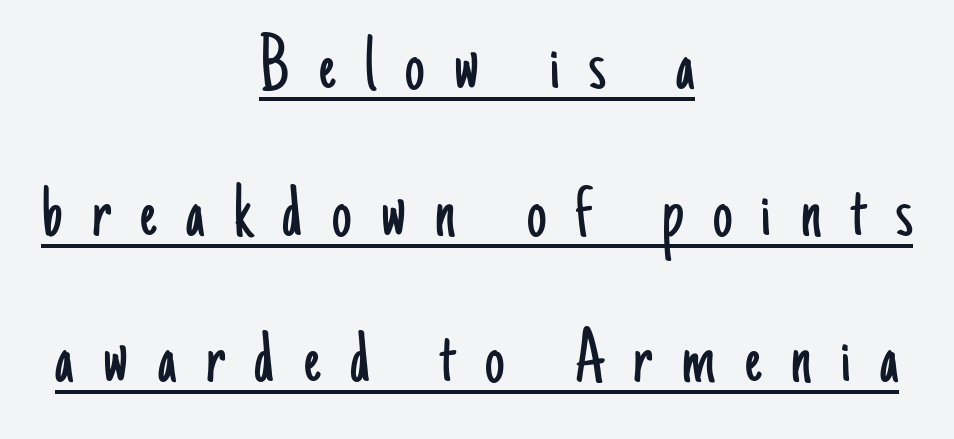
{"serif": "no", "italic": "no", "bold": "no", "weight": "light", "width": "condensed", "stroke_contrast": "low", "x_height": "small", "monospaced": "no", "underline": "yes", "align": "center", "line_spacing_ratio": 1.88, "letter_spacing": "wide", "letter_spacing_em": 0.38, "glyph_px": 78}
